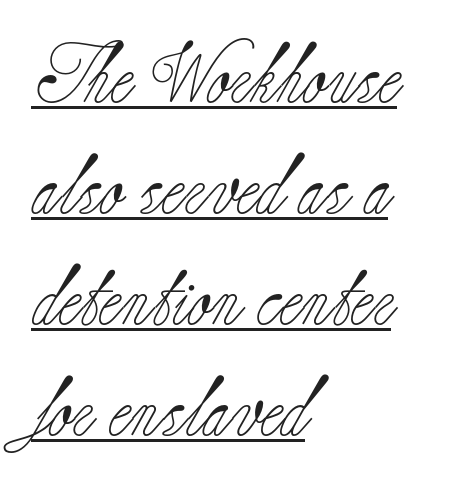
Q: Is the text bold? A: No.
Q: Is the text italic (slanted)? A: Yes.
Q: Is the typeface a serif or a sans-serif typeface? A: Serif.
Q: Is the text underlined? A: Yes.
Q: How is the paragraph aligned? A: Left-aligned.
Q: Is the spacing between letters normal or unusually wide? A: Normal.
Q: Width (condensed, normal, or wide)? A: Normal.
Q: Stroke contrast? A: Low.
Q: x-height? A: Small.
Q: Monospaced? A: No.
